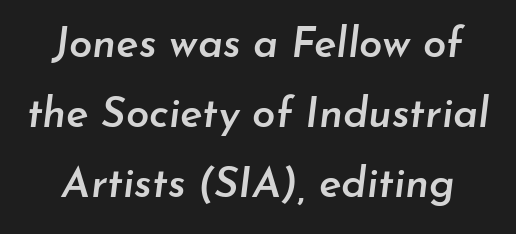
{"italic": "yes", "lean": "right", "slant_degrees": 7, "bold": "semi", "weight": "semibold", "width": "normal", "stroke_contrast": "low", "x_height": "small", "monospaced": "no", "underline": "no", "line_spacing": "normal", "line_spacing_ratio": 1.67, "letter_spacing": "normal", "letter_spacing_em": 0.0, "glyph_px": 42}
